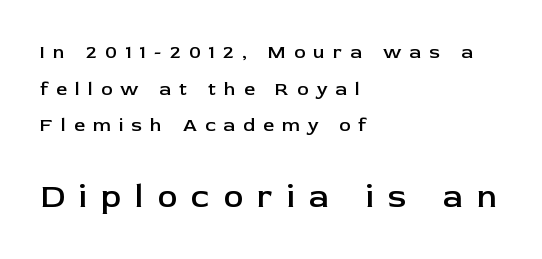
The image shows 33 px semibold sans-serif type, upright; set left-aligned, loose line spacing (1.93x), unusually wide letter spacing (+0.43 em), not underlined; the second (bottom) block is 1.74x larger; low stroke contrast and a medium x-height.
